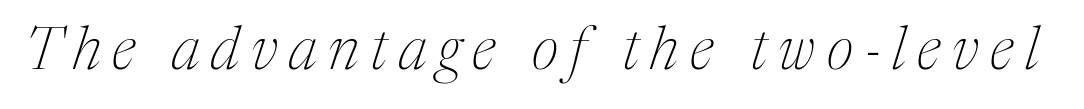
The image shows 60 px thin serif type, italic (leaning right); set not underlined; medium stroke contrast and a medium x-height.
